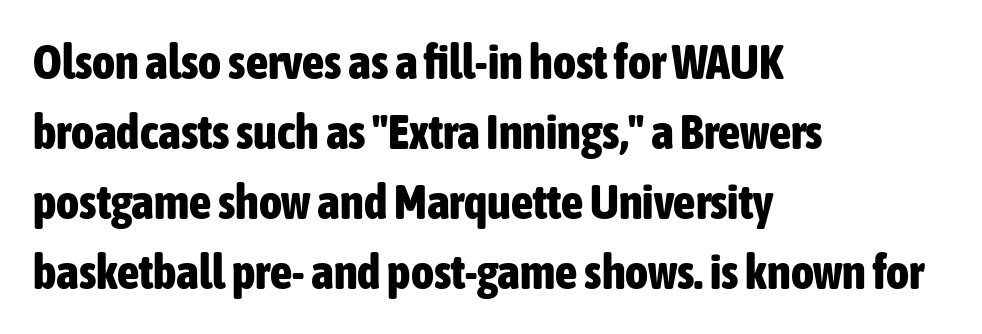
{"serif": "no", "italic": "no", "bold": "yes", "weight": "bold", "width": "condensed", "stroke_contrast": "low", "x_height": "medium", "monospaced": "no", "underline": "no", "align": "left", "line_spacing": "normal", "line_spacing_ratio": 1.43, "letter_spacing": "normal", "letter_spacing_em": 0.0, "glyph_px": 49}
